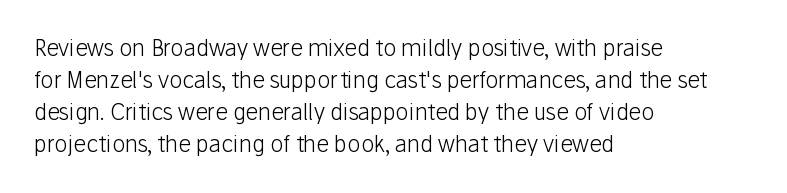
{"italic": "no", "bold": "no", "underline": "no", "align": "left", "line_spacing": "normal", "line_spacing_ratio": 1.46, "letter_spacing": "normal", "letter_spacing_em": 0.0, "glyph_px": 22}
